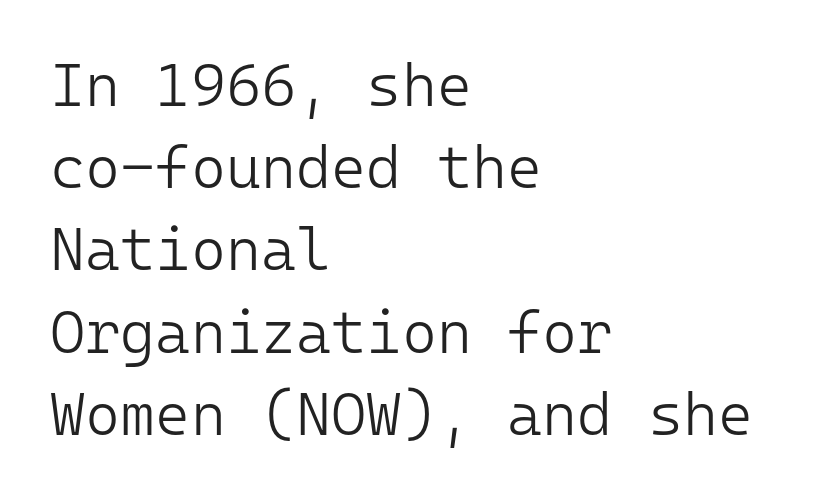
Q: Is the text bold? A: No.
Q: Is the text italic (slanted)? A: No, it is upright.
Q: Is the typeface a serif or a sans-serif typeface? A: Sans-serif.
Q: Is the text underlined? A: No.
Q: How is the paragraph aligned? A: Left-aligned.
Q: Is the spacing between letters normal or unusually wide? A: Normal.
Q: Is the spacing between lines tight, normal or loose? A: Normal.
Q: Width (condensed, normal, or wide)? A: Normal.
Q: Stroke contrast? A: Low.
Q: x-height? A: Medium.
Q: Monospaced? A: Yes.
